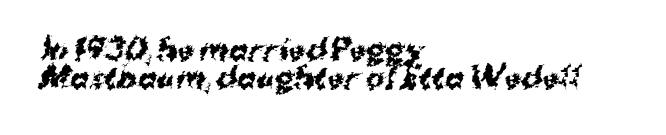
{"serif": "no", "bold": "yes", "weight": "bold", "width": "normal", "stroke_contrast": "medium", "x_height": "medium", "monospaced": "no", "underline": "no", "align": "left", "line_spacing": "tight", "line_spacing_ratio": 1.01, "letter_spacing": "normal", "letter_spacing_em": 0.0, "glyph_px": 28}
